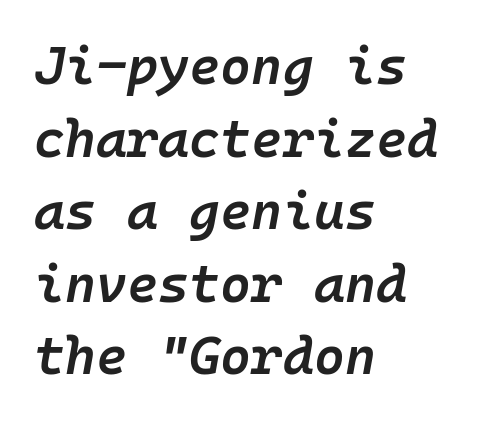
Italic? Definitely — the glyphs are oblique. Underlining? Definitely not there. Each letter, wide or thin by design, is forced into the same width here. One-word summary of the alignment: left. Vertical spacing — default.
